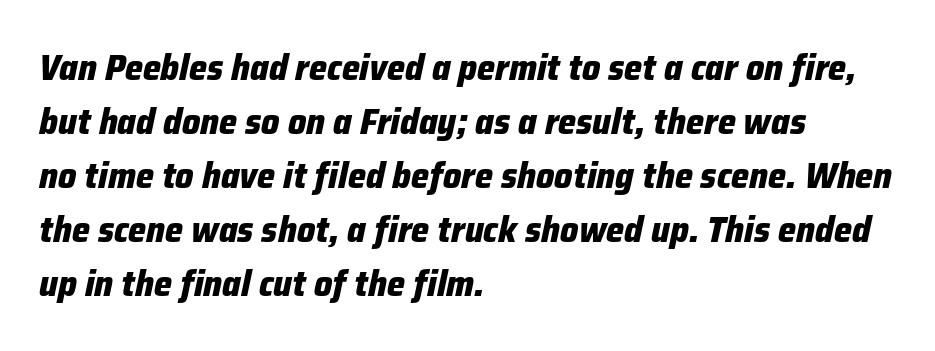
Q: Is the text bold? A: Yes.
Q: Is the text italic (slanted)? A: Yes, it leans right by about 12 degrees.
Q: Is the text underlined? A: No.
Q: How is the paragraph aligned? A: Left-aligned.
Q: Is the spacing between letters normal or unusually wide? A: Normal.
Q: Is the spacing between lines tight, normal or loose? A: Normal.
Q: Width (condensed, normal, or wide)? A: Normal.
Q: Stroke contrast? A: Low.
Q: x-height? A: Medium.
Q: Monospaced? A: No.
